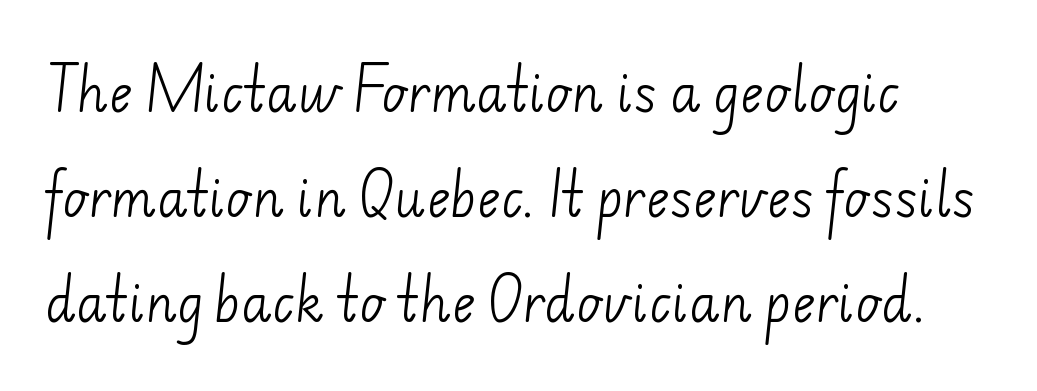
Interline gaps are noticeably wide in this sample. Each letter keeps its own natural width here, so spacing adapts to shape. The face used here is rendered with its standard letterfit. Only glyphs here, with clear space below each row. Stems and bowls with no extra thickness — not bold. Unlike a traditional serif, this face leaves its strokes unadorned.
